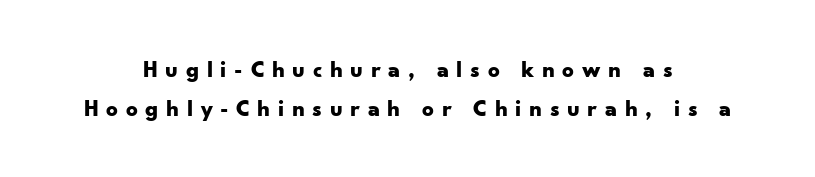
{"italic": "no", "bold": "yes", "underline": "no", "align": "center", "line_spacing": "normal", "line_spacing_ratio": 1.68, "letter_spacing": "wide", "letter_spacing_em": 0.33, "glyph_px": 23}
